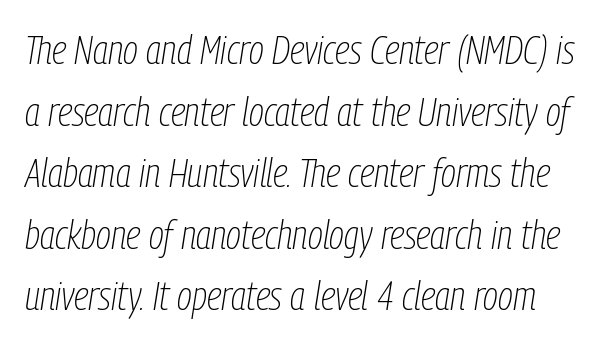
The image shows 40 px thin, condensed type, italic (leaning right); set normal line spacing (1.54x), normal letter spacing, not underlined; low stroke contrast and a medium x-height.
